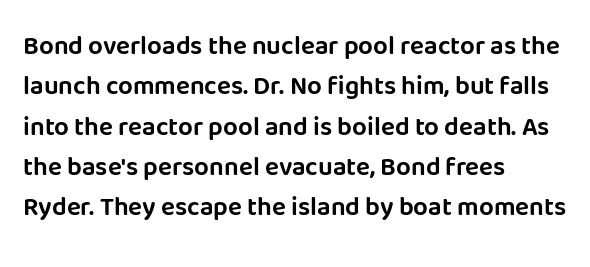
{"italic": "no", "underline": "no", "align": "left", "line_spacing": "normal", "line_spacing_ratio": 1.55, "letter_spacing": "normal", "letter_spacing_em": 0.0, "glyph_px": 26}
